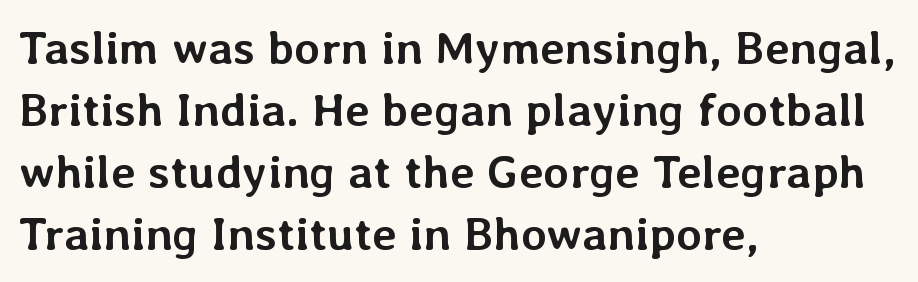
Rule under the text: the space is simply empty. Compared with an ordinary text face, these strokes are far heavier — a full bold. Short and long lines alike share a common starting point at left. Words appear dense and cohesive because spacing is normal. Every stem runs plumb, perpendicular to the baseline. Rows of type keep a routine distance in the vertical direction.
